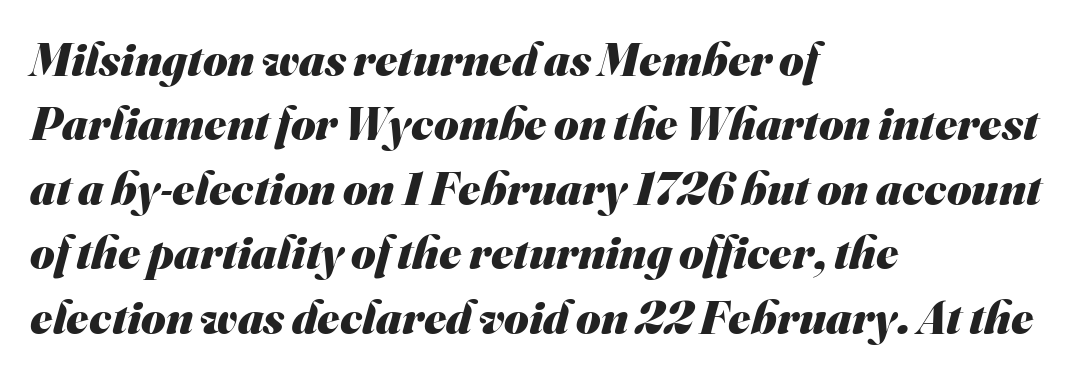
The image shows 47 px heavy sans-serif type; set left-aligned, normal line spacing (1.37x), normal letter spacing, not underlined; medium stroke contrast and a small x-height.
